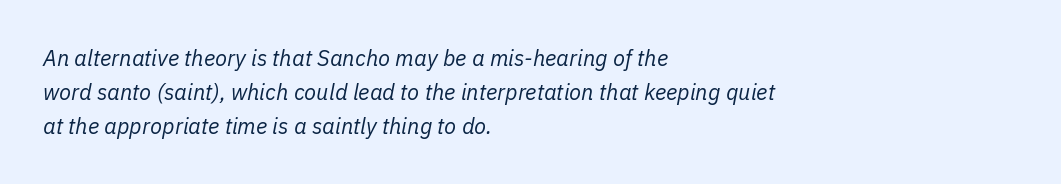
Q: Is the text bold? A: No.
Q: Is the text italic (slanted)? A: Yes, it leans right by about 11 degrees.
Q: Is the text underlined? A: No.
Q: How is the paragraph aligned? A: Left-aligned.
Q: Is the spacing between letters normal or unusually wide? A: Normal.
Q: Is the spacing between lines tight, normal or loose? A: Normal.
